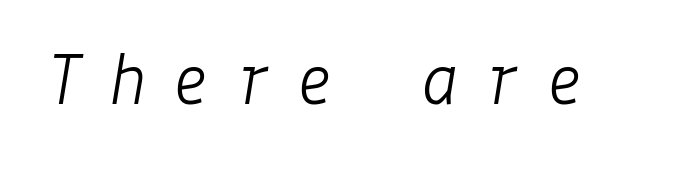
The image shows 76 px light type, italic (leaning right); set unusually wide letter spacing (+0.32 em), not underlined; low stroke contrast and a medium x-height.
